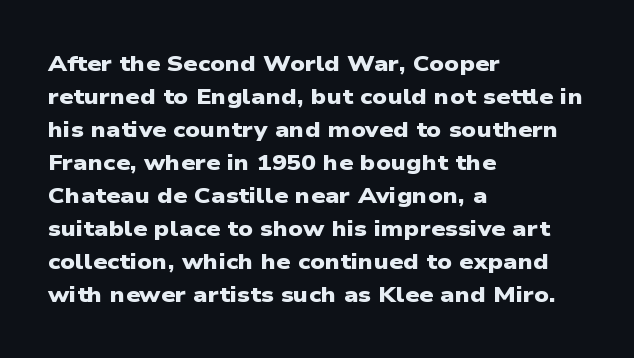
Q: Is the text bold? A: Yes.
Q: Is the text underlined? A: No.
Q: How is the paragraph aligned? A: Left-aligned.
Q: Is the spacing between letters normal or unusually wide? A: Normal.
Q: Is the spacing between lines tight, normal or loose? A: Normal.
